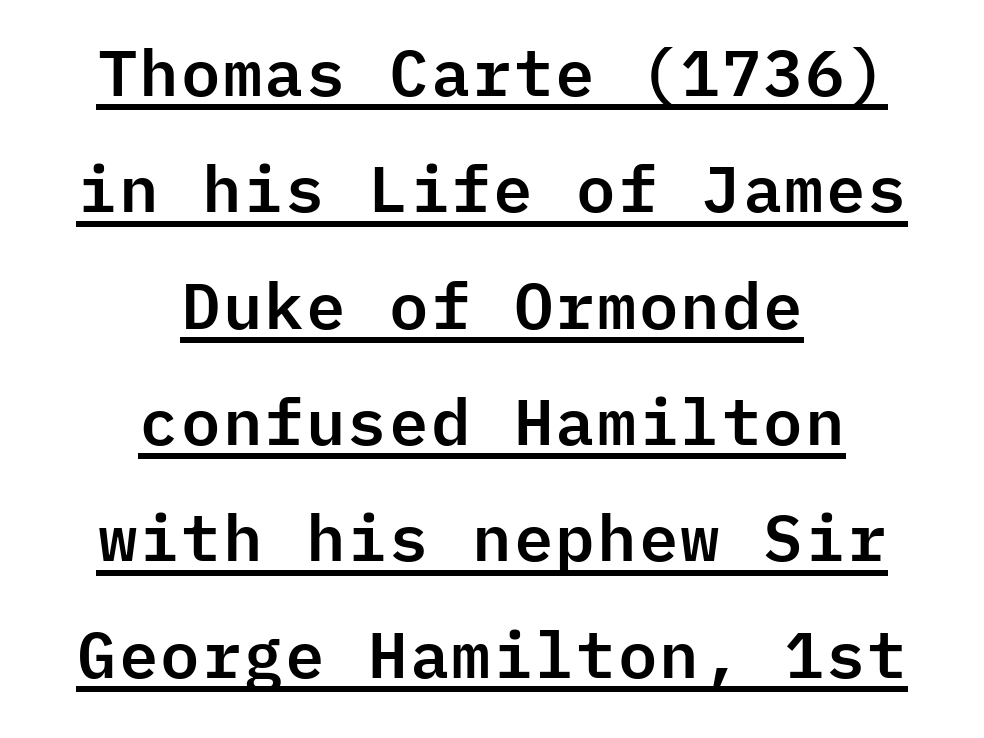
The image shows 65 px sans-serif type, upright, monospaced; set centered, line spacing 1.79x, normal letter spacing, underlined; low stroke contrast and a medium x-height.
